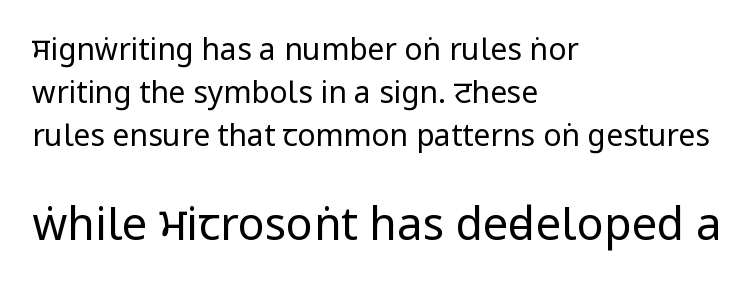
This is sans-serif lettering, the kind often seen on screens and signage. Do the letters lean? They stand straight. A normal amount of white space separates one row of letters from the next. These lines are rendered in a variable-pitch font.
